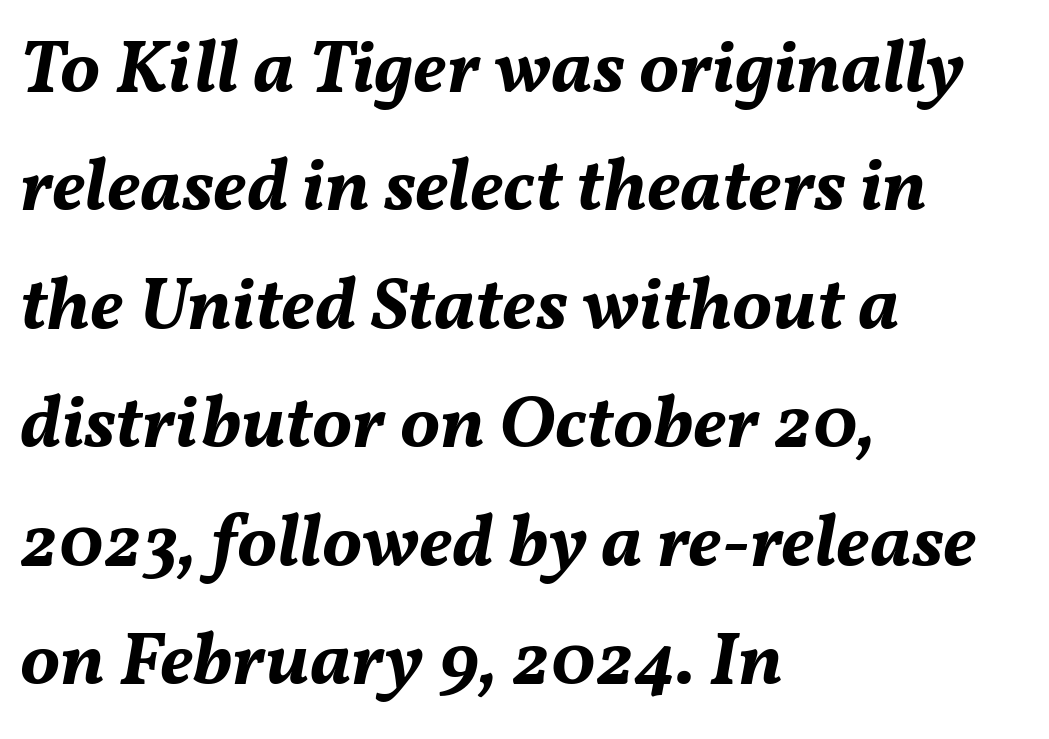
The image shows 75 px bold type, italic (leaning right); set left-aligned, normal line spacing (1.58x), normal letter spacing, not underlined; medium stroke contrast and a medium x-height.
